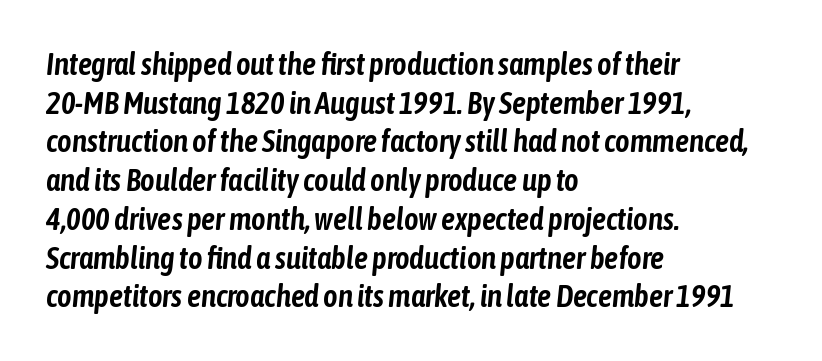
{"italic": "yes", "lean": "right", "slant_degrees": 6, "width": "condensed", "stroke_contrast": "low", "x_height": "medium", "monospaced": "no", "underline": "no", "align": "left", "line_spacing": "normal", "line_spacing_ratio": 1.25, "letter_spacing": "normal", "letter_spacing_em": 0.0, "glyph_px": 31}
